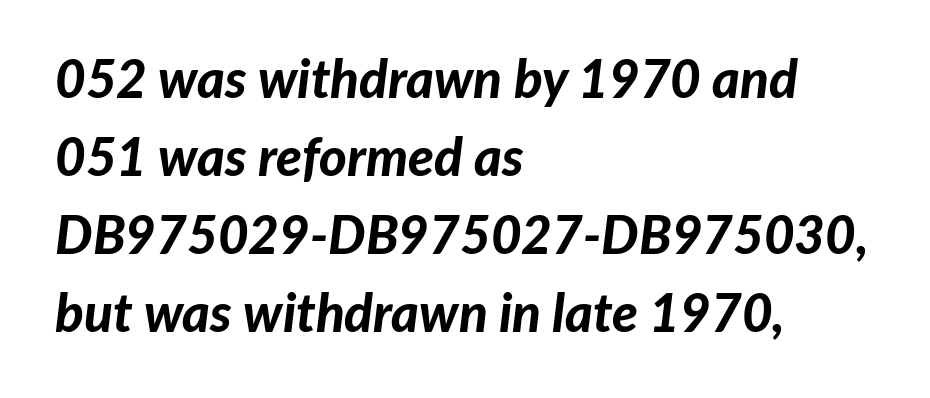
The image shows 53 px bold type, italic (leaning right); set left-aligned, normal line spacing (1.47x), normal letter spacing, not underlined; low stroke contrast and a medium x-height.
